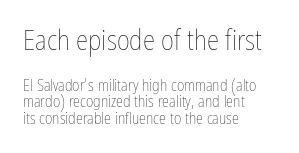
{"italic": "no", "bold": "no", "weight": "thin", "width": "condensed", "stroke_contrast": "low", "x_height": "medium", "monospaced": "no", "underline": "no", "align": "left", "line_spacing": "tight", "line_spacing_ratio": 1.02, "letter_spacing": "normal", "letter_spacing_em": 0.0, "larger_block": "first", "size_ratio": 1.75, "glyph_px": 28}
